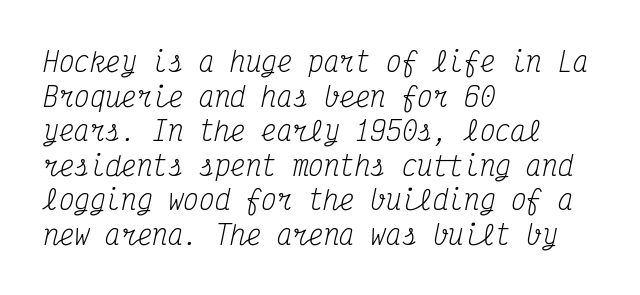
Q: Is the text bold? A: No.
Q: Is the text italic (slanted)? A: Yes, it leans right by about 12 degrees.
Q: Is the text underlined? A: No.
Q: How is the paragraph aligned? A: Left-aligned.
Q: Is the spacing between letters normal or unusually wide? A: Normal.
Q: Is the spacing between lines tight, normal or loose? A: Normal.
